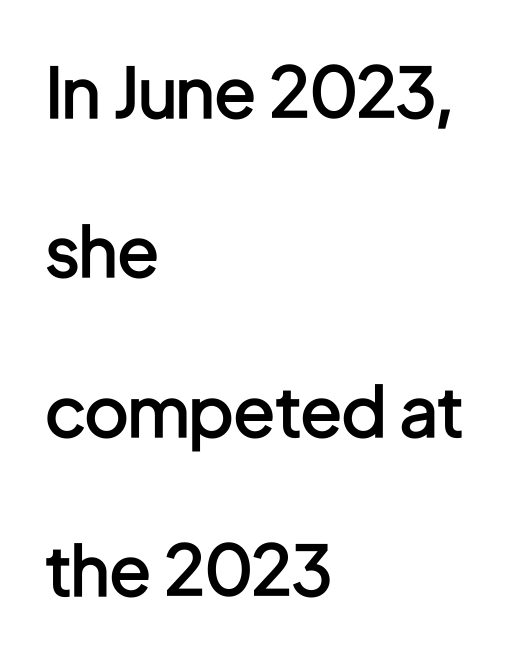
{"serif": "no", "italic": "no", "bold": "semi", "weight": "semibold", "width": "condensed", "stroke_contrast": "low", "x_height": "medium", "monospaced": "no", "underline": "no", "align": "left", "line_spacing": "loose", "line_spacing_ratio": 2.31, "letter_spacing": "normal", "letter_spacing_em": 0.0, "glyph_px": 69}
